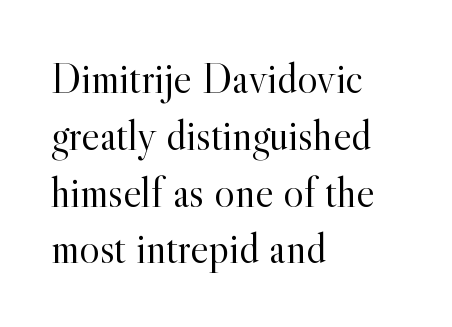
Q: Is the text bold? A: No.
Q: Is the text italic (slanted)? A: No, it is upright.
Q: Is the typeface a serif or a sans-serif typeface? A: Serif.
Q: Is the text underlined? A: No.
Q: How is the paragraph aligned? A: Left-aligned.
Q: Is the spacing between letters normal or unusually wide? A: Normal.
Q: Is the spacing between lines tight, normal or loose? A: Normal.
Q: Width (condensed, normal, or wide)? A: Normal.
Q: x-height? A: Small.
Q: Monospaced? A: No.
